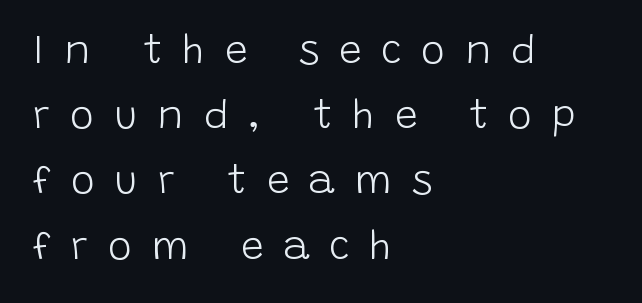
Q: Is the text bold? A: No.
Q: Is the text italic (slanted)? A: No, it is upright.
Q: Is the typeface a serif or a sans-serif typeface? A: Sans-serif.
Q: Is the text underlined? A: No.
Q: How is the paragraph aligned? A: Left-aligned.
Q: Is the spacing between letters normal or unusually wide? A: Unusually wide.
Q: Is the spacing between lines tight, normal or loose? A: Normal.
Q: Width (condensed, normal, or wide)? A: Normal.
Q: Stroke contrast? A: Low.
Q: x-height? A: Large.
Q: Monospaced? A: No.
